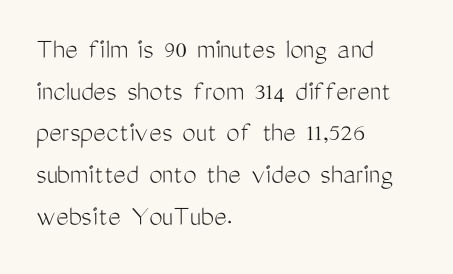
Q: Is the text bold? A: No.
Q: Is the text italic (slanted)? A: No, it is upright.
Q: Is the typeface a serif or a sans-serif typeface? A: Sans-serif.
Q: Is the text underlined? A: No.
Q: How is the paragraph aligned? A: Left-aligned.
Q: Is the spacing between letters normal or unusually wide? A: Normal.
Q: Is the spacing between lines tight, normal or loose? A: Normal.
Q: Width (condensed, normal, or wide)? A: Condensed.
Q: Stroke contrast? A: Medium.
Q: x-height? A: Medium.
Q: Monospaced? A: No.
